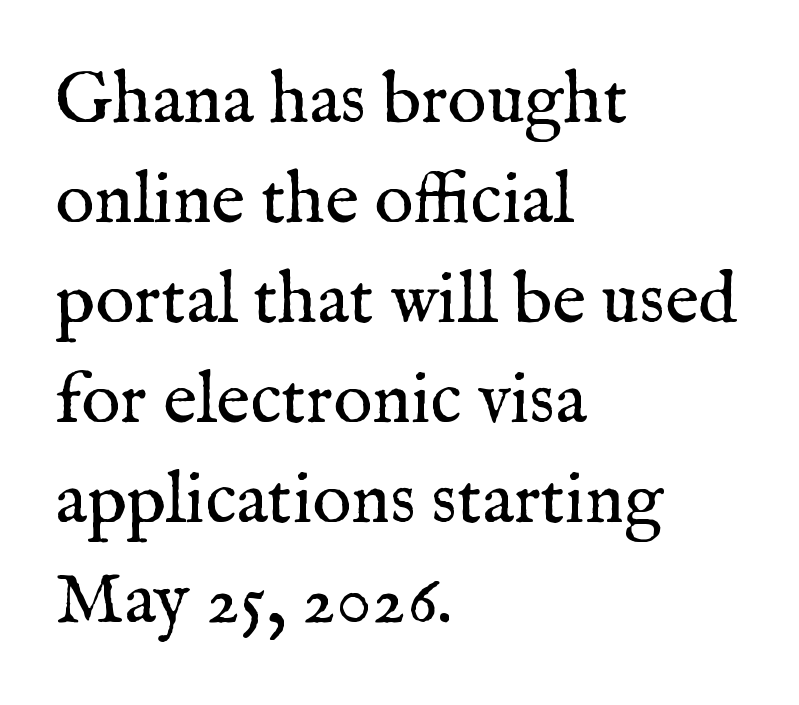
Heaviness? Minimal to ordinary, like unemphasized prose. Beneath every word, the page is bare. Does the type have serifs? Yes, each stem ends in a small foot. Is this a fixed-width face? No — the glyphs have proportional, varying widths.
